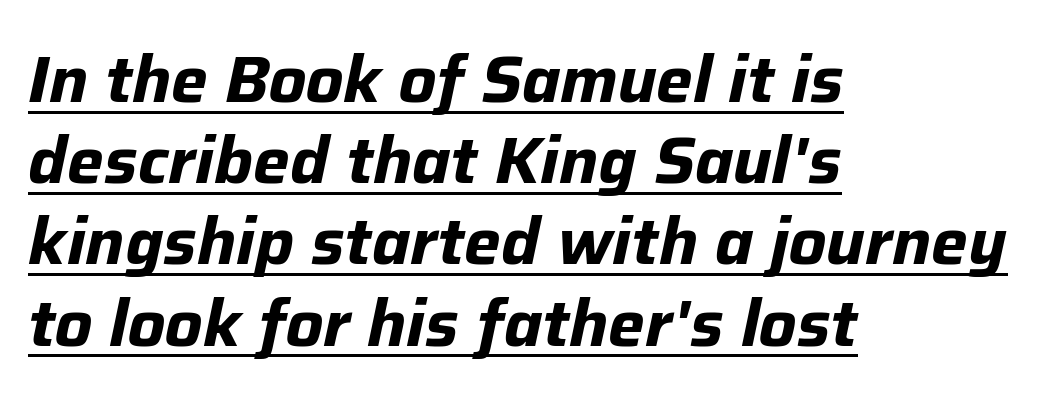
Q: Is the text bold? A: Yes.
Q: Is the text italic (slanted)? A: Yes, it leans right by about 12 degrees.
Q: Is the text underlined? A: Yes.
Q: How is the paragraph aligned? A: Left-aligned.
Q: Is the spacing between letters normal or unusually wide? A: Normal.
Q: Is the spacing between lines tight, normal or loose? A: Normal.
Q: Width (condensed, normal, or wide)? A: Normal.
Q: Stroke contrast? A: Low.
Q: x-height? A: Medium.
Q: Monospaced? A: No.
